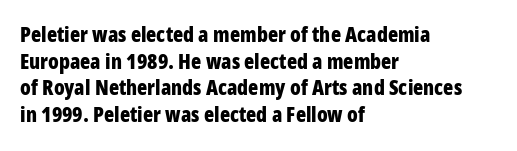
{"italic": "no", "bold": "yes", "underline": "no", "align": "left", "line_spacing": "normal", "line_spacing_ratio": 1.27, "letter_spacing": "normal", "letter_spacing_em": 0.0, "glyph_px": 21}
